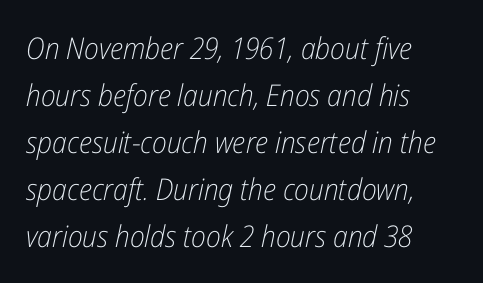
{"italic": "yes", "lean": "right", "slant_degrees": 12, "bold": "no", "weight": "light", "width": "condensed", "stroke_contrast": "low", "x_height": "medium", "monospaced": "no", "underline": "no", "align": "left", "line_spacing": "normal", "line_spacing_ratio": 1.57, "letter_spacing": "normal", "letter_spacing_em": 0.0, "glyph_px": 30}
